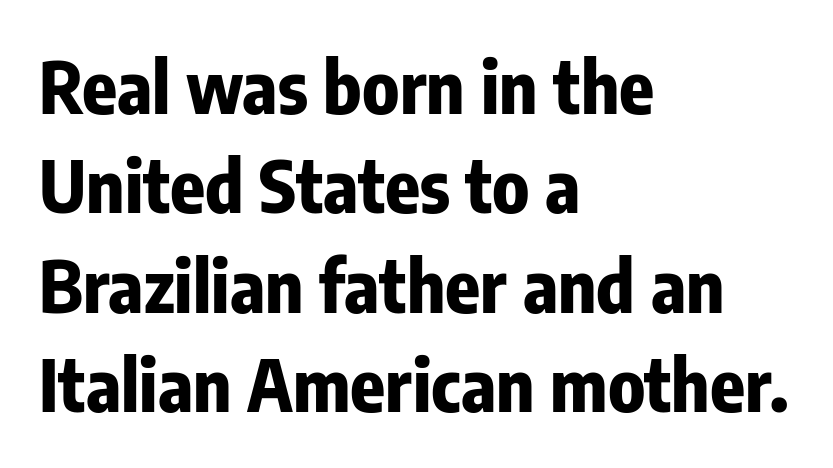
How heavy is the stroke? Heavy — this is a bold. Stroke terminals: plain, sans-serif. Regarding leading, the lines here are spaced in the standard way. The lettering stays uniformly vertical, giving the passage a roman look. The area under the type is left untouched. Proportional: the letters do not fall into vertical columns.
